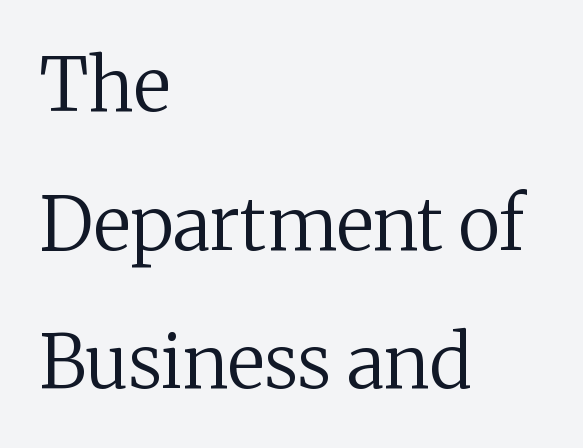
{"serif": "yes", "italic": "no", "bold": "no", "weight": "regular", "width": "normal", "stroke_contrast": "medium", "x_height": "medium", "monospaced": "no", "underline": "no", "align": "left", "line_spacing": "loose", "line_spacing_ratio": 1.9, "letter_spacing": "normal", "letter_spacing_em": 0.0, "glyph_px": 73}
